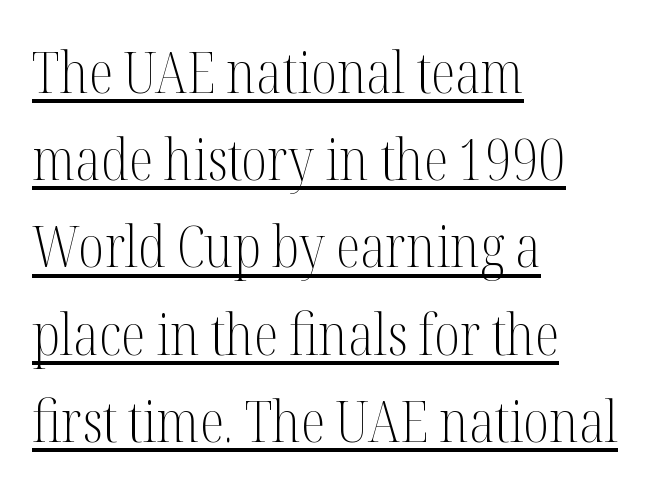
{"serif": "yes", "italic": "no", "bold": "no", "weight": "light", "width": "condensed", "stroke_contrast": "medium", "x_height": "medium", "monospaced": "no", "underline": "yes", "align": "left", "line_spacing": "normal", "line_spacing_ratio": 1.53, "letter_spacing": "normal", "letter_spacing_em": 0.0, "glyph_px": 57}
